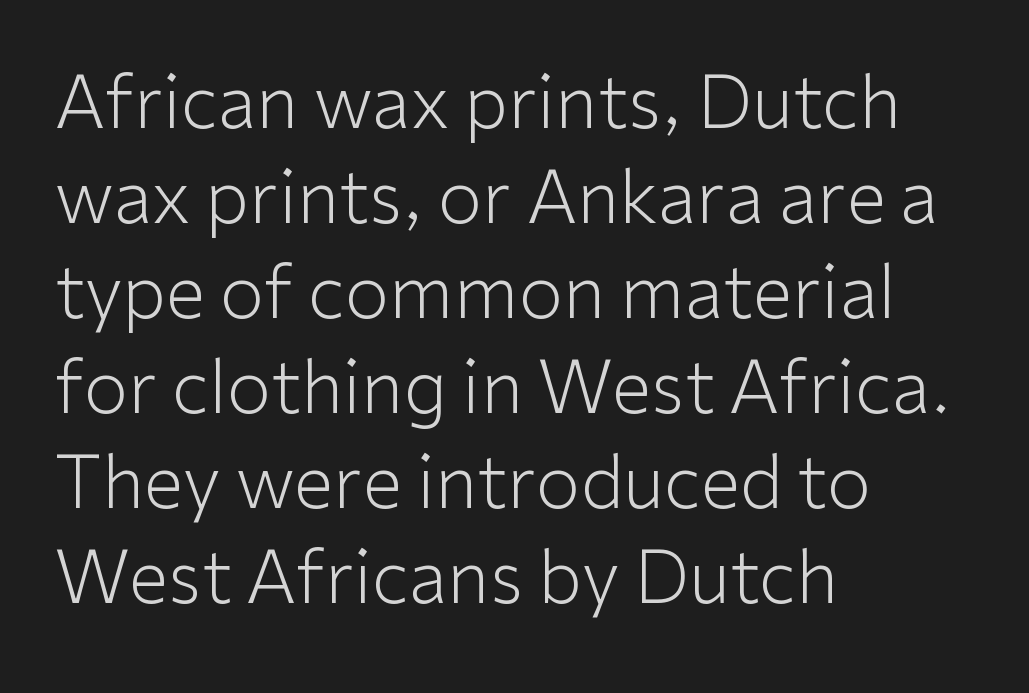
{"serif": "no", "italic": "no", "bold": "no", "weight": "light", "width": "normal", "stroke_contrast": "low", "x_height": "medium", "monospaced": "no", "underline": "no", "align": "left", "line_spacing": "normal", "line_spacing_ratio": 1.32, "letter_spacing": "normal", "letter_spacing_em": 0.0, "glyph_px": 72}
